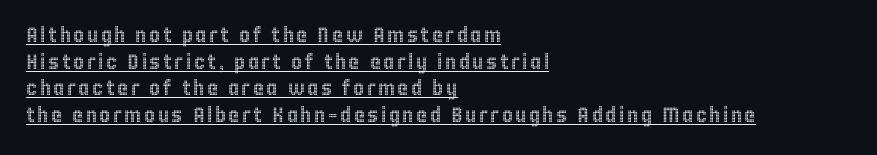
The image shows 21 px text type, upright; set left-aligned, normal line spacing (1.27x), underlined.
